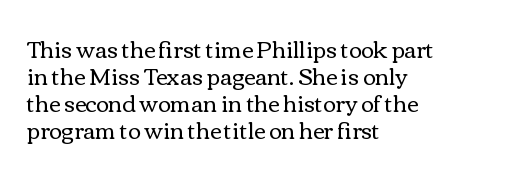
The image shows 22 px text type, upright; set left-aligned, line spacing 1.22x, normal letter spacing, not underlined.
